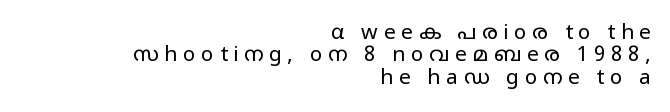
Q: Is the text bold? A: No.
Q: Is the text italic (slanted)? A: No, it is upright.
Q: Is the text underlined? A: No.
Q: How is the paragraph aligned? A: Right-aligned.
Q: Is the spacing between letters normal or unusually wide? A: Unusually wide.
Q: Is the spacing between lines tight, normal or loose? A: Tight.
